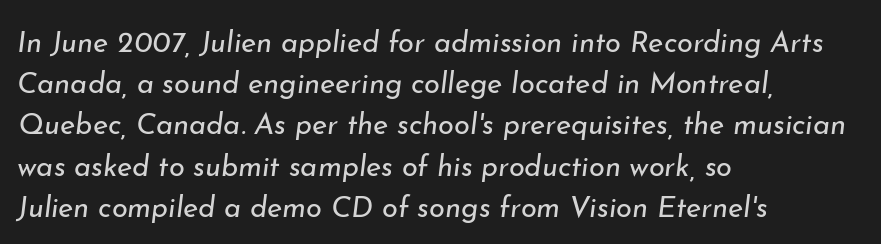
{"italic": "yes", "lean": "right", "slant_degrees": 7, "bold": "no", "weight": "regular", "width": "normal", "stroke_contrast": "low", "x_height": "small", "monospaced": "no", "underline": "no", "align": "left", "line_spacing": "normal", "line_spacing_ratio": 1.42, "letter_spacing": "normal", "letter_spacing_em": 0.0, "glyph_px": 29}
